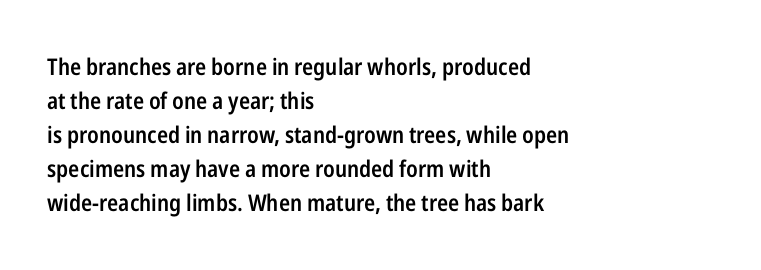
The image shows 23 px text type, upright; set left-aligned, normal line spacing (1.48x), normal letter spacing, not underlined.
